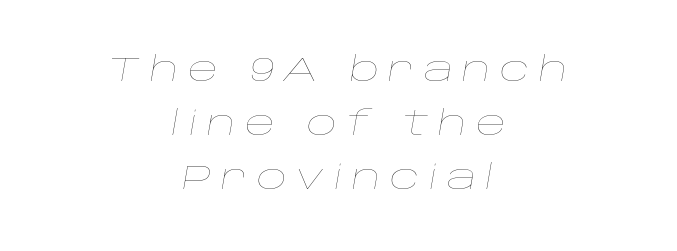
Q: Is the text bold? A: No.
Q: Is the text italic (slanted)? A: Yes, it leans right by about 10 degrees.
Q: Is the text underlined? A: No.
Q: How is the paragraph aligned? A: Centered.
Q: Is the spacing between letters normal or unusually wide? A: Unusually wide.
Q: Is the spacing between lines tight, normal or loose? A: Normal.
Q: Width (condensed, normal, or wide)? A: Wide.
Q: Stroke contrast? A: Low.
Q: x-height? A: Large.
Q: Monospaced? A: No.
